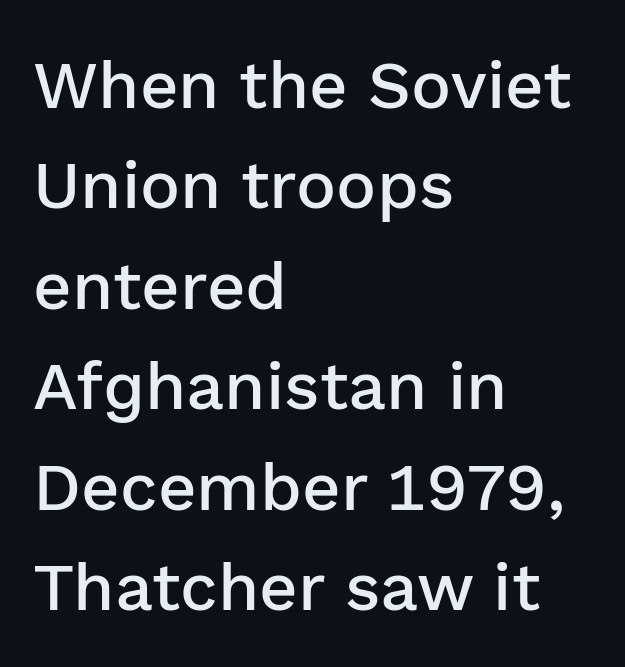
These lines are composed in type without serifs. The gaps between neighbouring characters are ordinary and unremarkable. Summary of weight: moderately heavy, a semibold. You can tell it's not italic because the verticals are truly vertical.
